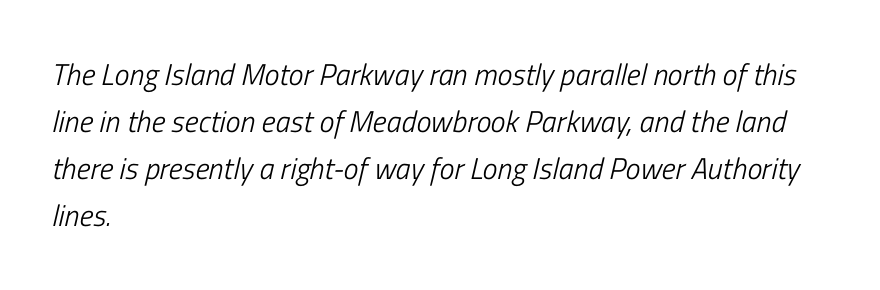
Q: Is the text bold? A: No.
Q: Is the text italic (slanted)? A: Yes, it leans right by about 13 degrees.
Q: Is the text underlined? A: No.
Q: How is the paragraph aligned? A: Left-aligned.
Q: Is the spacing between letters normal or unusually wide? A: Normal.
Q: Is the spacing between lines tight, normal or loose? A: Normal.
Q: Width (condensed, normal, or wide)? A: Condensed.
Q: Stroke contrast? A: Low.
Q: x-height? A: Medium.
Q: Monospaced? A: No.
